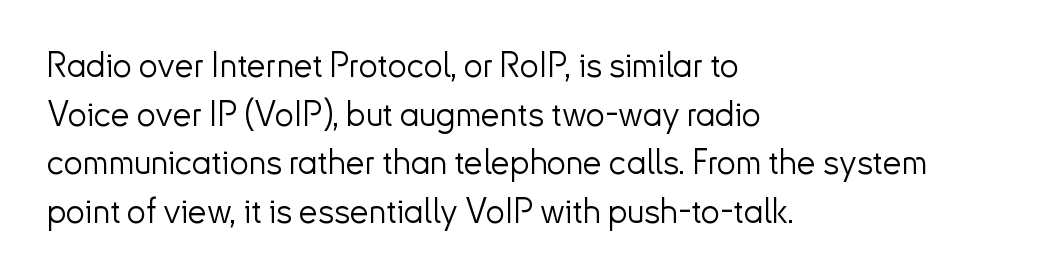
{"serif": "no", "italic": "no", "bold": "no", "weight": "light", "width": "normal", "stroke_contrast": "low", "x_height": "small", "monospaced": "no", "underline": "no", "align": "left", "line_spacing": "normal", "line_spacing_ratio": 1.43, "letter_spacing": "normal", "letter_spacing_em": 0.0, "glyph_px": 34}
